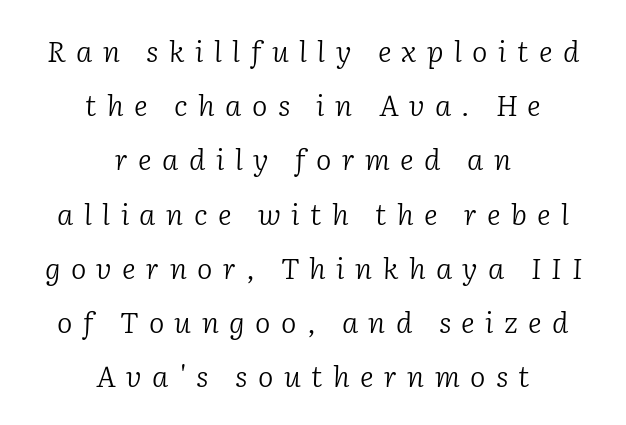
Q: Is the text bold? A: No.
Q: Is the text italic (slanted)? A: Yes, it leans right by about 2 degrees.
Q: Is the typeface a serif or a sans-serif typeface? A: Serif.
Q: Is the text underlined? A: No.
Q: How is the paragraph aligned? A: Centered.
Q: Is the spacing between letters normal or unusually wide? A: Unusually wide.
Q: Width (condensed, normal, or wide)? A: Normal.
Q: Stroke contrast? A: Low.
Q: x-height? A: Medium.
Q: Monospaced? A: No.
